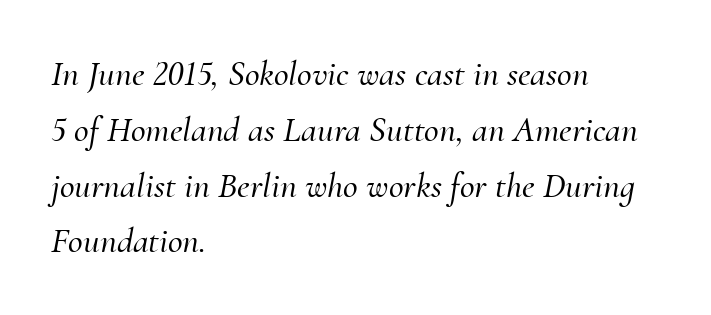
Q: Is the text italic (slanted)? A: Yes, it leans right by about 10 degrees.
Q: Is the typeface a serif or a sans-serif typeface? A: Serif.
Q: Is the text underlined? A: No.
Q: How is the paragraph aligned? A: Left-aligned.
Q: Is the spacing between letters normal or unusually wide? A: Normal.
Q: Is the spacing between lines tight, normal or loose? A: Normal.
Q: Width (condensed, normal, or wide)? A: Normal.
Q: Stroke contrast? A: Medium.
Q: x-height? A: Small.
Q: Monospaced? A: No.
